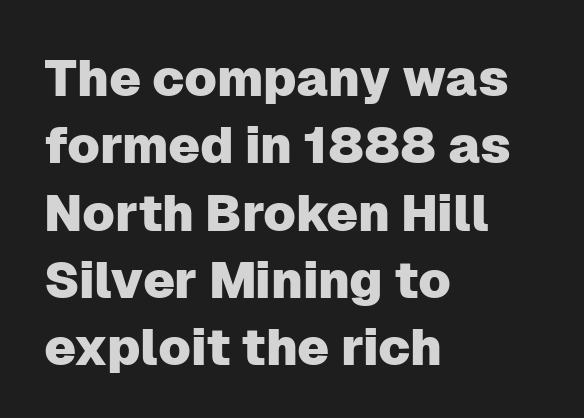
No italicization has been applied; the sample stays upright. The type is set solid horizontally, with unmodified tracking. In terms of letterform style, serifs are entirely absent. This sample keeps an unexceptional amount of space between lines. Quick note: underline off.
